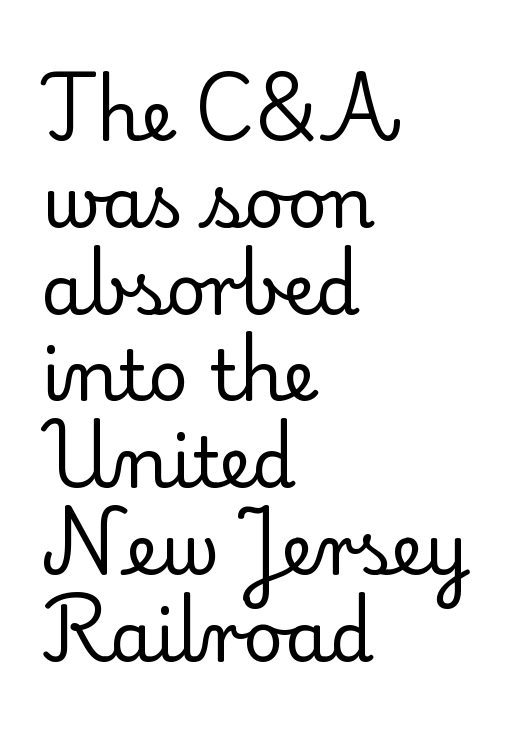
These lines are rendered in a variable-pitch font. This sample uses a serif face. The area under the type is left untouched. The letterforms sit at book weight or below.
